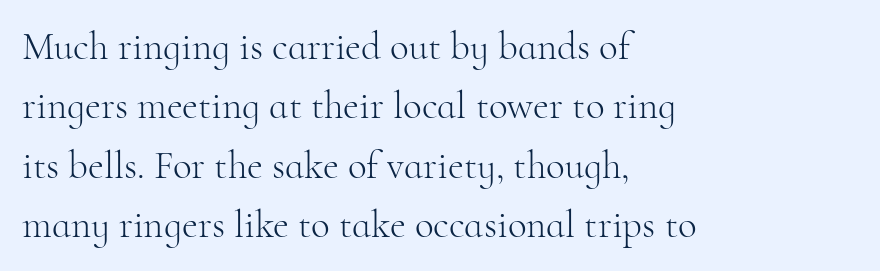
The image shows 39 px light serif type, upright; set left-aligned, normal line spacing (1.52x), normal letter spacing, not underlined; high stroke contrast and a small x-height.
